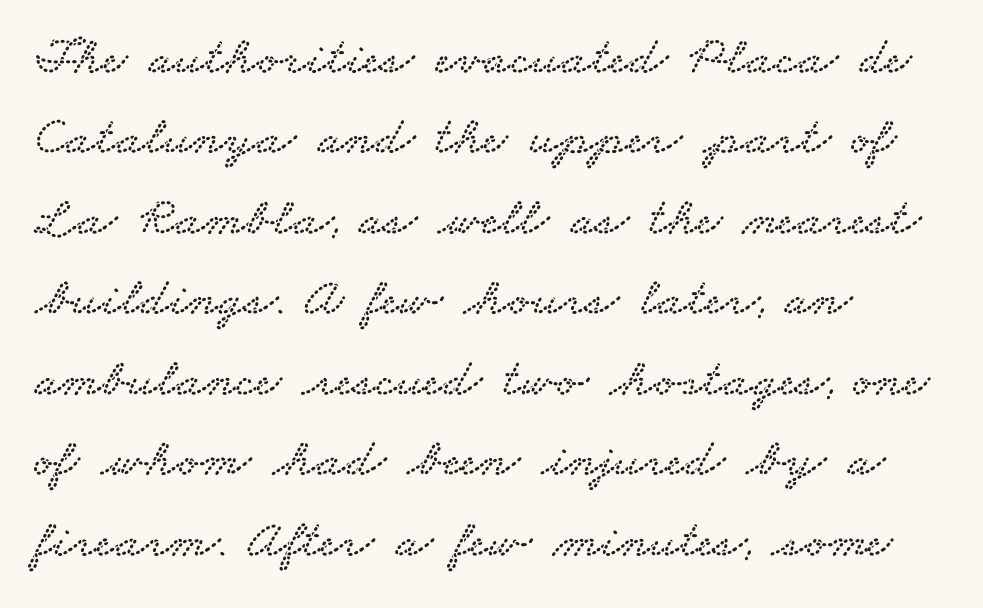
Q: Is the typeface a serif or a sans-serif typeface? A: Serif.
Q: Is the text underlined? A: No.
Q: How is the paragraph aligned? A: Left-aligned.
Q: Is the spacing between letters normal or unusually wide? A: Normal.
Q: Is the spacing between lines tight, normal or loose? A: Normal.
Q: Width (condensed, normal, or wide)? A: Wide.
Q: Stroke contrast? A: Low.
Q: x-height? A: Small.
Q: Monospaced? A: No.
